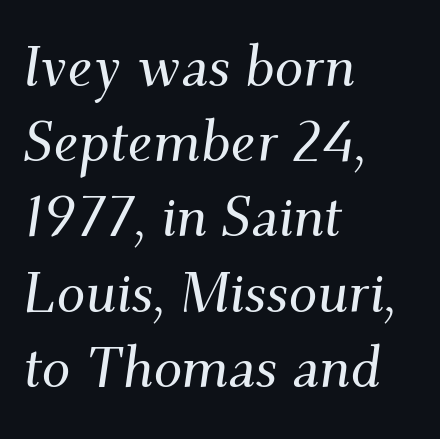
The image shows 57 px serif type, italic (leaning right); set left-aligned, normal line spacing (1.32x), normal letter spacing, not underlined; medium stroke contrast and a small x-height.
